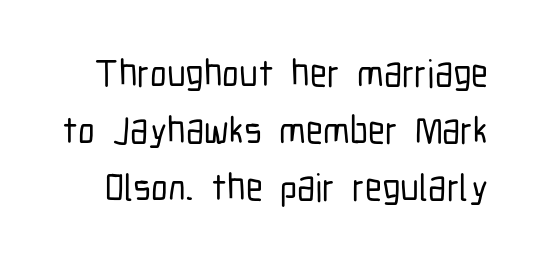
{"serif": "no", "italic": "no", "width": "condensed", "stroke_contrast": "low", "x_height": "medium", "monospaced": "no", "underline": "no", "line_spacing": "normal", "line_spacing_ratio": 1.5, "letter_spacing": "normal", "letter_spacing_em": 0.0, "glyph_px": 38}
